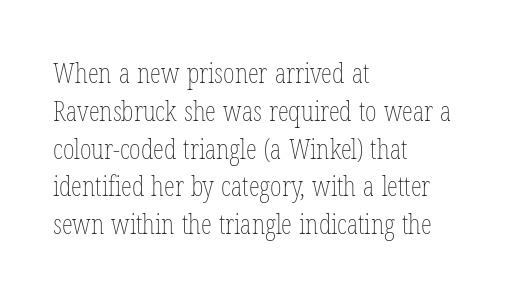
The image shows 28 px thin, condensed type, upright; set left-aligned, normal line spacing (1.35x), normal letter spacing, not underlined; low stroke contrast and a medium x-height.
